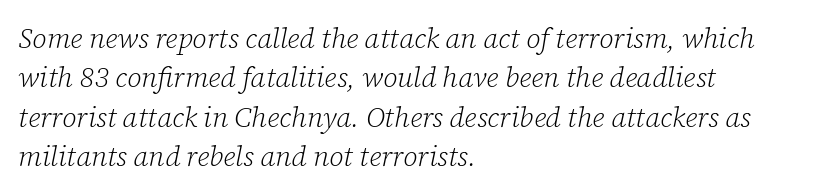
{"serif": "yes", "italic": "yes", "lean": "right", "slant_degrees": 12, "bold": "no", "weight": "light", "width": "normal", "stroke_contrast": "low", "x_height": "medium", "monospaced": "no", "underline": "no", "align": "left", "line_spacing": "normal", "line_spacing_ratio": 1.41, "letter_spacing": "normal", "letter_spacing_em": 0.0, "glyph_px": 28}
